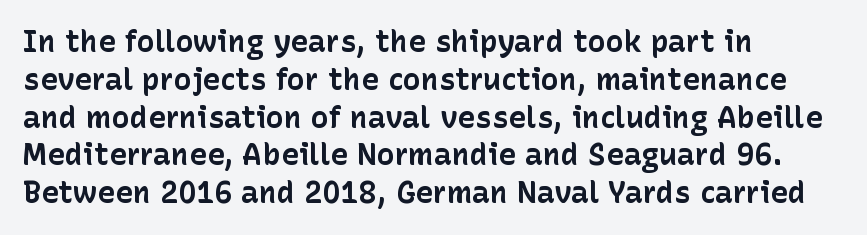
The rendering uses natural spacing where letterforms have individual widths. The glyphs have the mass of a bold cut. The letters stand upright; this is a roman face. Line spacing here is normal.
